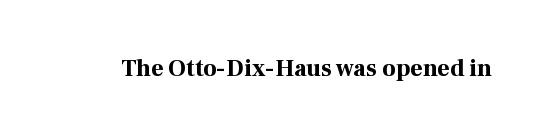
The image shows 24 px bold type, upright; set normal letter spacing, not underlined.
